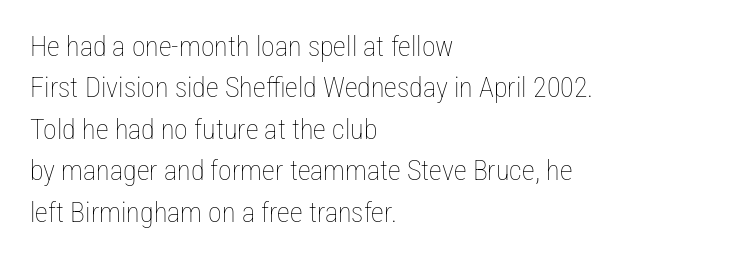
The image shows 28 px thin, condensed type, upright; set left-aligned, normal line spacing (1.48x), normal letter spacing, not underlined; low stroke contrast and a medium x-height.
